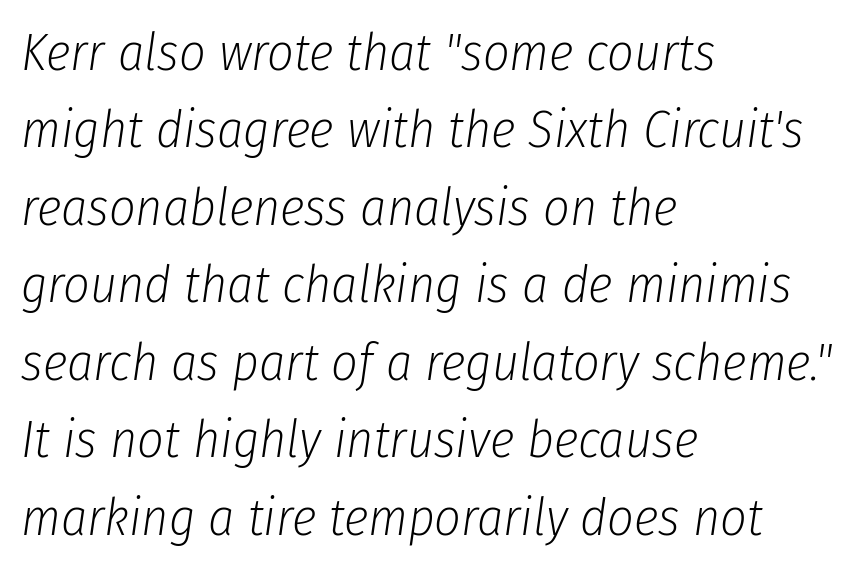
In CSS terms this would be text-align: left. Line spacing here is normal. Unbolded letterforms with no extra heft. A typesetter would mark this as italic.
